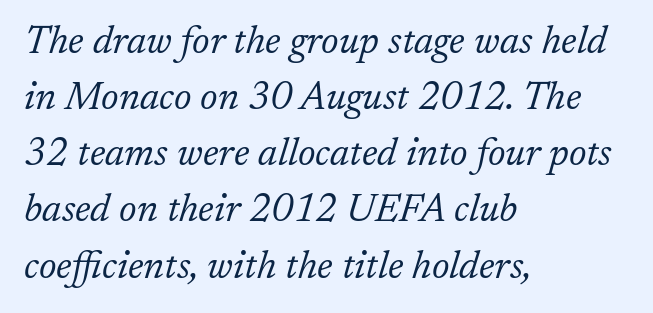
The image shows 39 px light serif type, italic (leaning right); set left-aligned, normal line spacing (1.44x), normal letter spacing, not underlined; low stroke contrast and a medium x-height.
